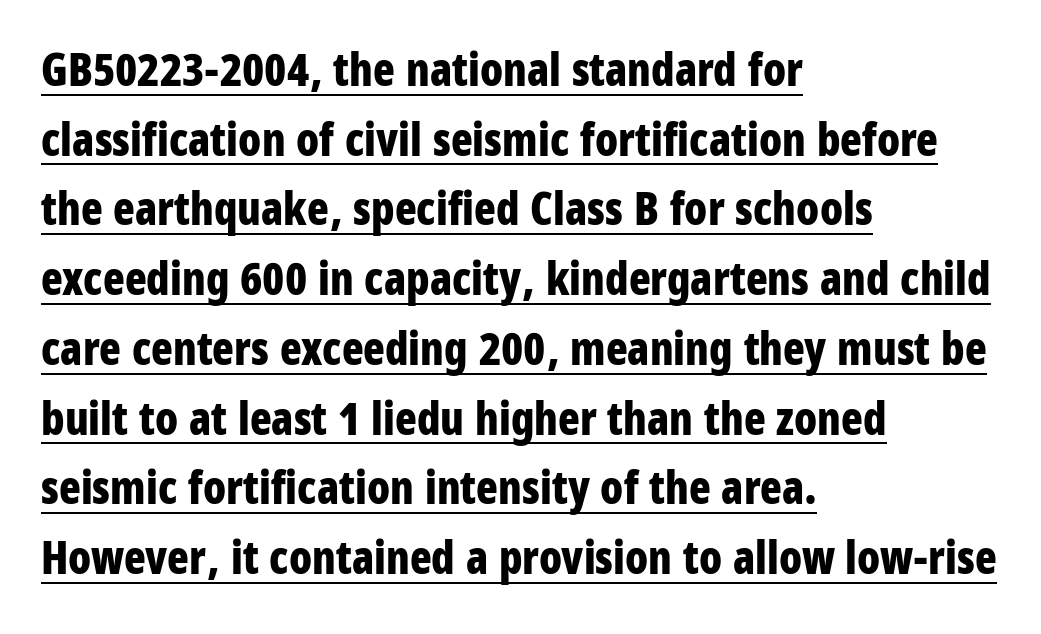
The image shows 45 px bold, condensed sans-serif type, upright; set left-aligned, normal line spacing (1.55x), normal letter spacing, underlined; low stroke contrast and a large x-height.
